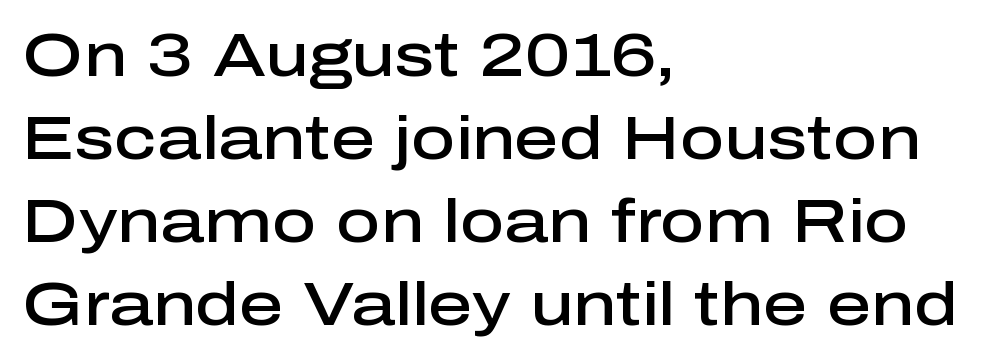
{"serif": "no", "italic": "no", "bold": "semi", "weight": "semibold", "width": "normal", "stroke_contrast": "low", "x_height": "medium", "monospaced": "no", "underline": "no", "align": "left", "line_spacing": "normal", "line_spacing_ratio": 1.36, "letter_spacing": "normal", "letter_spacing_em": 0.0, "glyph_px": 61}
